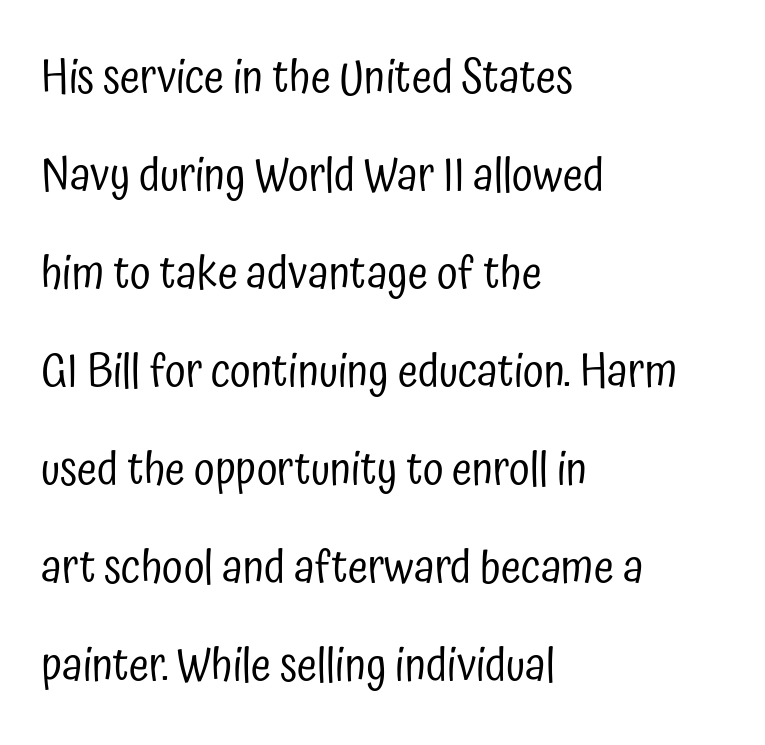
{"serif": "no", "italic": "no", "bold": "no", "weight": "regular", "width": "condensed", "stroke_contrast": "low", "x_height": "medium", "monospaced": "no", "underline": "no", "align": "left", "line_spacing": "loose", "line_spacing_ratio": 2.13, "letter_spacing": "normal", "letter_spacing_em": 0.0, "glyph_px": 46}
